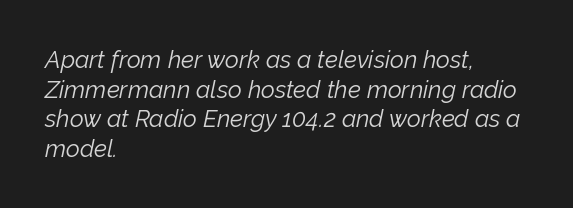
The image shows 24 px text type, italic (leaning right); set left-aligned, line spacing 1.23x, normal letter spacing, not underlined.
